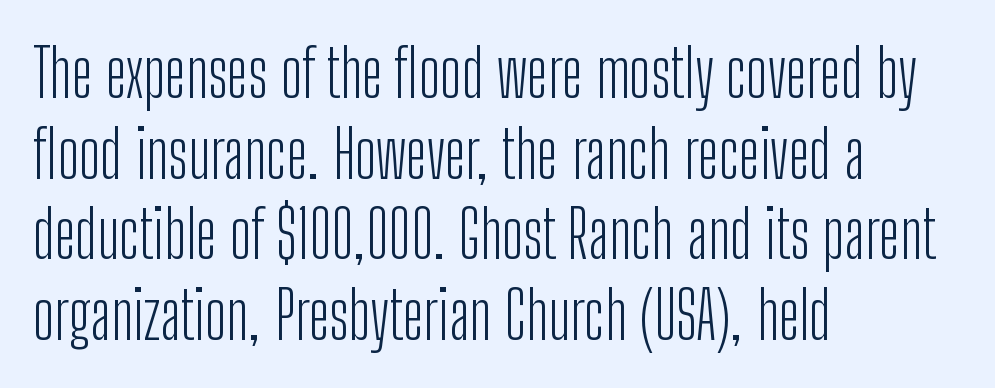
{"serif": "no", "italic": "no", "bold": "no", "weight": "light", "width": "condensed", "stroke_contrast": "low", "x_height": "medium", "monospaced": "no", "underline": "no", "align": "left", "line_spacing_ratio": 1.22, "letter_spacing": "normal", "letter_spacing_em": 0.0, "glyph_px": 66}
